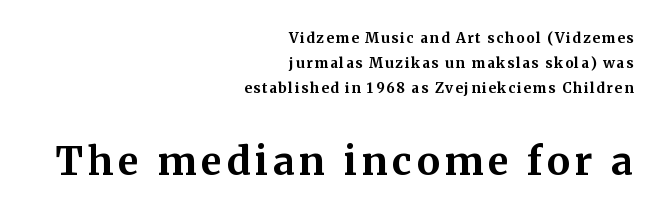
{"serif": "yes", "italic": "no", "bold": "yes", "weight": "bold", "width": "normal", "stroke_contrast": "medium", "x_height": "medium", "monospaced": "no", "underline": "no", "align": "right", "line_spacing_ratio": 1.8, "larger_block": "second", "size_ratio": 2.79, "glyph_px": 39}
